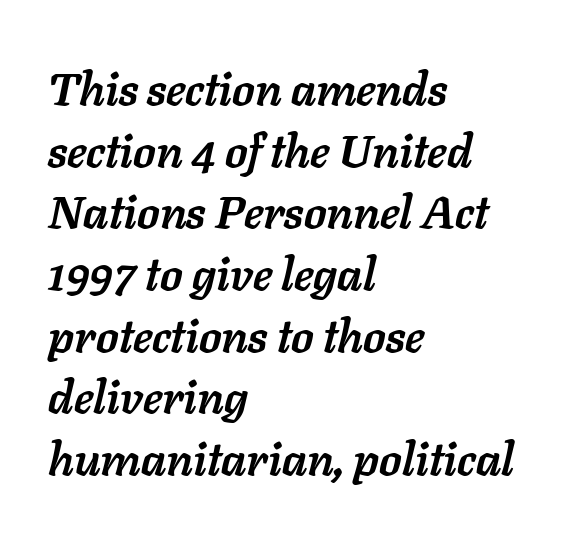
Q: Is the text bold? A: Yes.
Q: Is the text italic (slanted)? A: Yes, it leans right by about 11 degrees.
Q: Is the text underlined? A: No.
Q: How is the paragraph aligned? A: Left-aligned.
Q: Is the spacing between letters normal or unusually wide? A: Normal.
Q: Is the spacing between lines tight, normal or loose? A: Normal.
Q: Width (condensed, normal, or wide)? A: Normal.
Q: Stroke contrast? A: Low.
Q: x-height? A: Medium.
Q: Monospaced? A: No.
